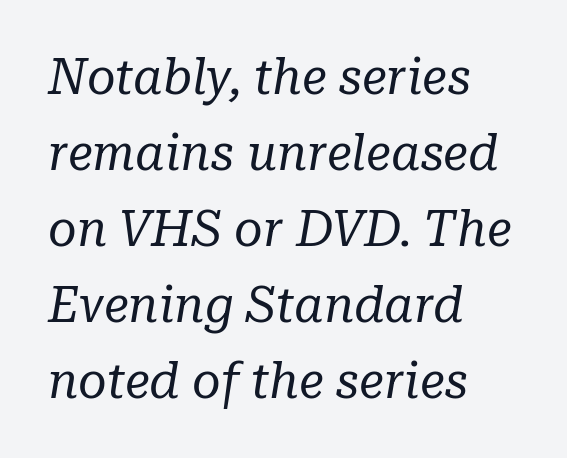
Each letter keeps its own natural width here, so spacing adapts to shape. Font category for this specimen: serif. Quick note: interline space is typical. Posture: slanted.
